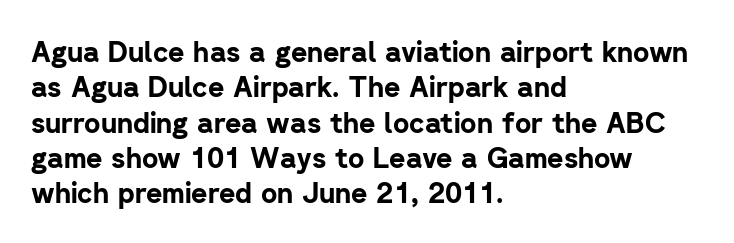
Q: Is the text bold? A: Yes.
Q: Is the text italic (slanted)? A: No, it is upright.
Q: Is the typeface a serif or a sans-serif typeface? A: Sans-serif.
Q: Is the text underlined? A: No.
Q: How is the paragraph aligned? A: Left-aligned.
Q: Is the spacing between letters normal or unusually wide? A: Normal.
Q: Is the spacing between lines tight, normal or loose? A: Normal.
Q: Width (condensed, normal, or wide)? A: Normal.
Q: Stroke contrast? A: Low.
Q: x-height? A: Medium.
Q: Monospaced? A: No.
